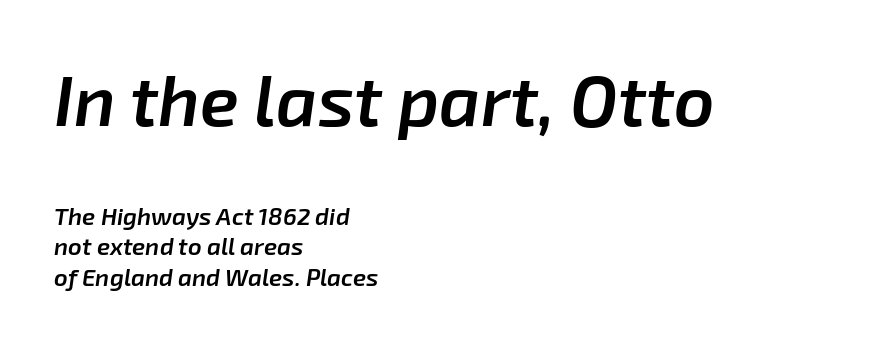
{"italic": "yes", "lean": "right", "slant_degrees": 8, "bold": "semi", "weight": "semibold", "width": "normal", "stroke_contrast": "low", "x_height": "medium", "monospaced": "no", "underline": "no", "align": "left", "line_spacing": "normal", "line_spacing_ratio": 1.26, "letter_spacing": "normal", "letter_spacing_em": 0.0, "larger_block": "first", "size_ratio": 2.96, "glyph_px": 71}
